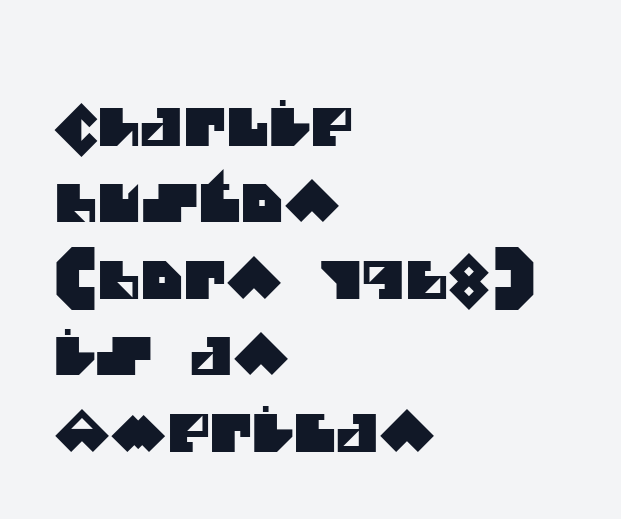
The image shows 52 px sans-serif type; set left-aligned, normal line spacing (1.47x), normal letter spacing, not underlined; medium stroke contrast and a large x-height.
